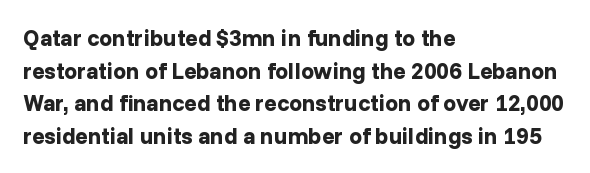
The image shows 23 px bold type, upright; set left-aligned, normal line spacing (1.42x), normal letter spacing, not underlined.
